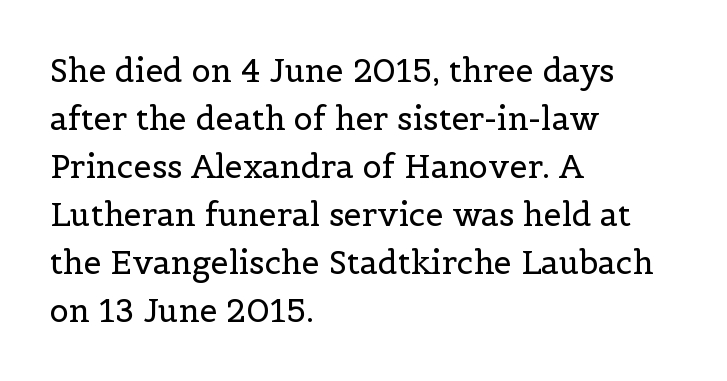
Q: Is the text bold? A: No.
Q: Is the text italic (slanted)? A: No, it is upright.
Q: Is the typeface a serif or a sans-serif typeface? A: Serif.
Q: Is the text underlined? A: No.
Q: How is the paragraph aligned? A: Left-aligned.
Q: Is the spacing between letters normal or unusually wide? A: Normal.
Q: Is the spacing between lines tight, normal or loose? A: Normal.
Q: Width (condensed, normal, or wide)? A: Normal.
Q: x-height? A: Medium.
Q: Monospaced? A: No.
